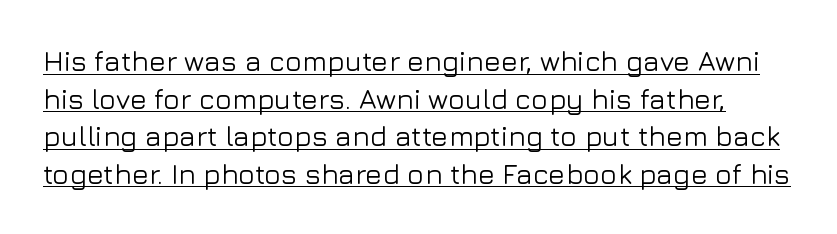
The image shows 28 px sans-serif type, upright; set normal line spacing (1.34x), normal letter spacing, underlined; low stroke contrast and a medium x-height.
